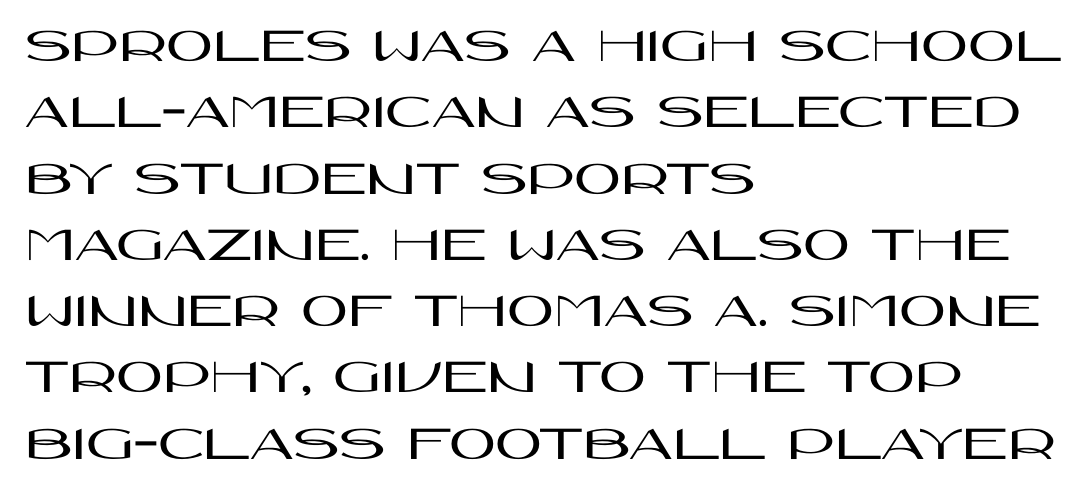
The image shows 51 px wide sans-serif type, upright; set left-aligned, normal line spacing (1.3x), normal letter spacing, not underlined; high stroke contrast and a large x-height.
